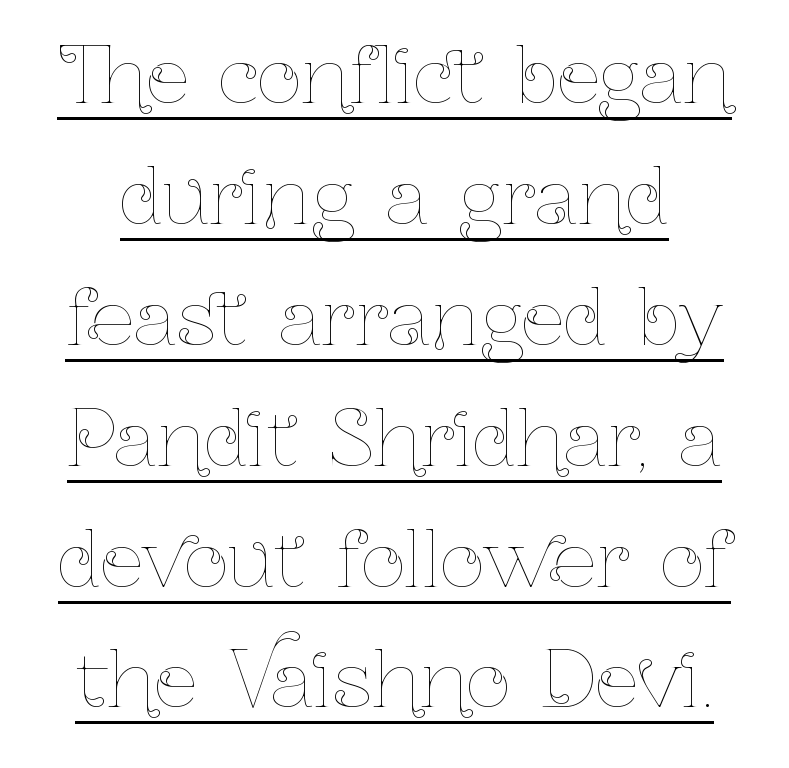
Character widths vary here, with narrow letters taking less room than wide ones. These lines were composed using upright roman letters. This is not heavy type; no bold has been used. Is there an underline? Yes — a line sits under the letters. Observe the ordinary spacing: letters are neighbours, not strangers. In terms of leading, this rendering sits right in the middle.
